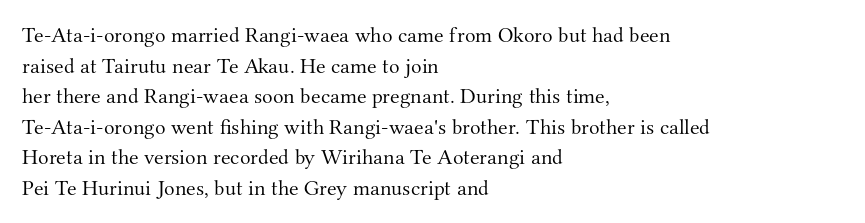
The image shows 22 px text type, upright; set left-aligned, normal line spacing (1.39x), normal letter spacing, not underlined.
